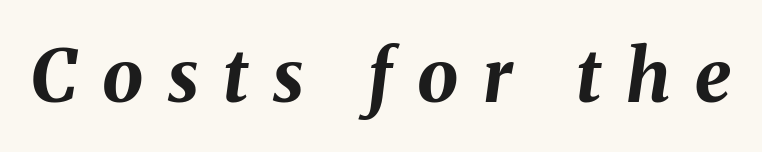
The image shows 73 px bold type, italic (leaning right); set unusually wide letter spacing (+0.34 em), not underlined; medium stroke contrast and a medium x-height.
